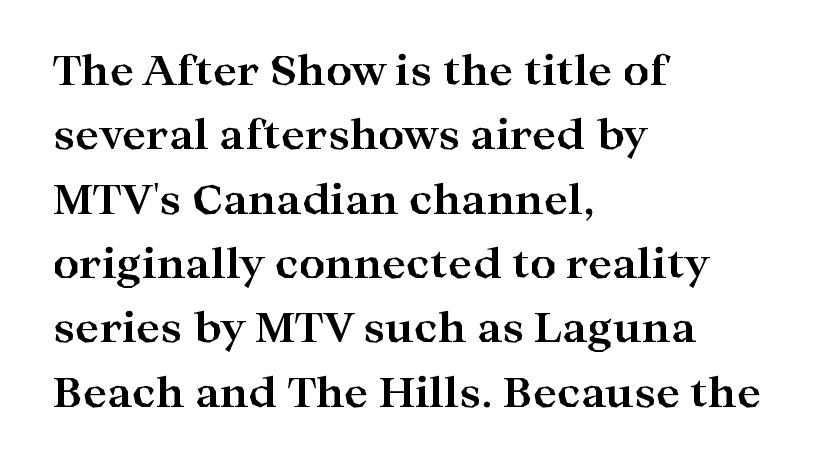
{"serif": "yes", "italic": "no", "bold": "yes", "weight": "bold", "width": "wide", "stroke_contrast": "high", "x_height": "medium", "monospaced": "no", "underline": "no", "align": "left", "line_spacing": "normal", "line_spacing_ratio": 1.57, "letter_spacing": "normal", "letter_spacing_em": 0.0, "glyph_px": 41}
